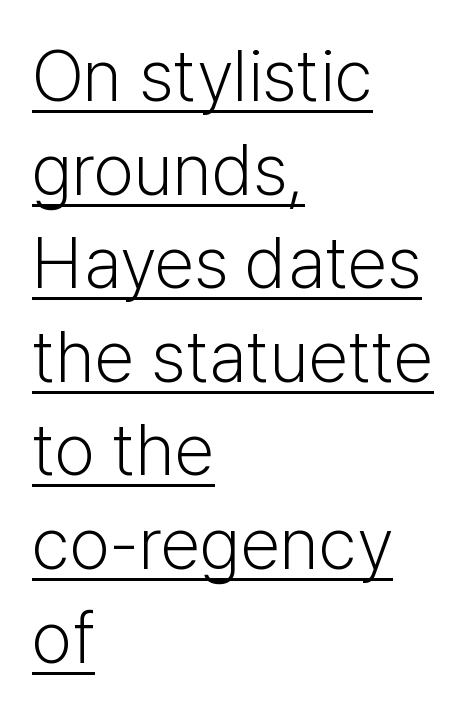
The image shows 72 px light sans-serif type, upright; set left-aligned, normal line spacing (1.3x), normal letter spacing, underlined; low stroke contrast and a medium x-height.
